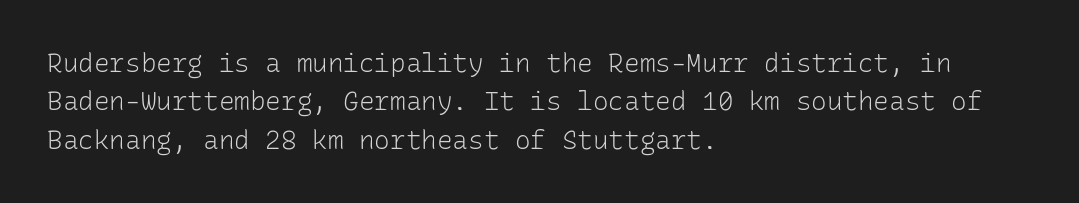
The image shows 26 px text type, upright; set left-aligned, normal line spacing (1.48x), normal letter spacing, not underlined.
